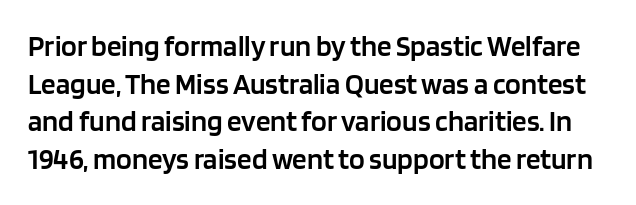
No feet cap the strokes, marking this as sans-serif type. When letters stand straight like this, we call the style roman or upright. Compared with typical paragraphs, the rows here are spaced about the same. The strip under each line holds only bare page. Each word holds together tightly as a unit, with standard inter-letter gaps. Character widths vary here, with narrow letters taking less room than wide ones.
